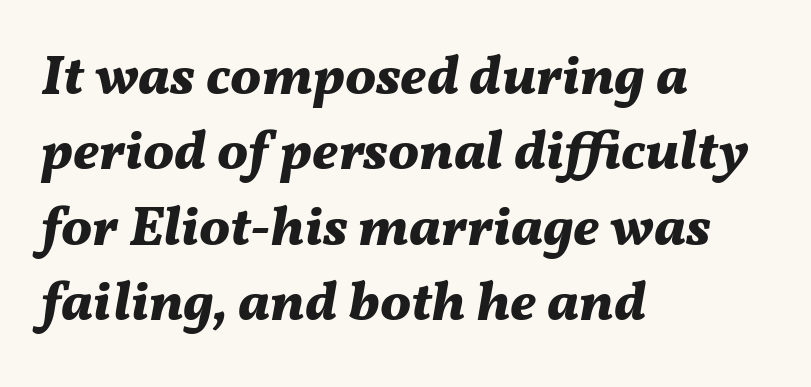
The image shows 55 px bold type, italic (leaning right); set left-aligned, normal line spacing (1.37x), normal letter spacing, not underlined; medium stroke contrast and a medium x-height.
